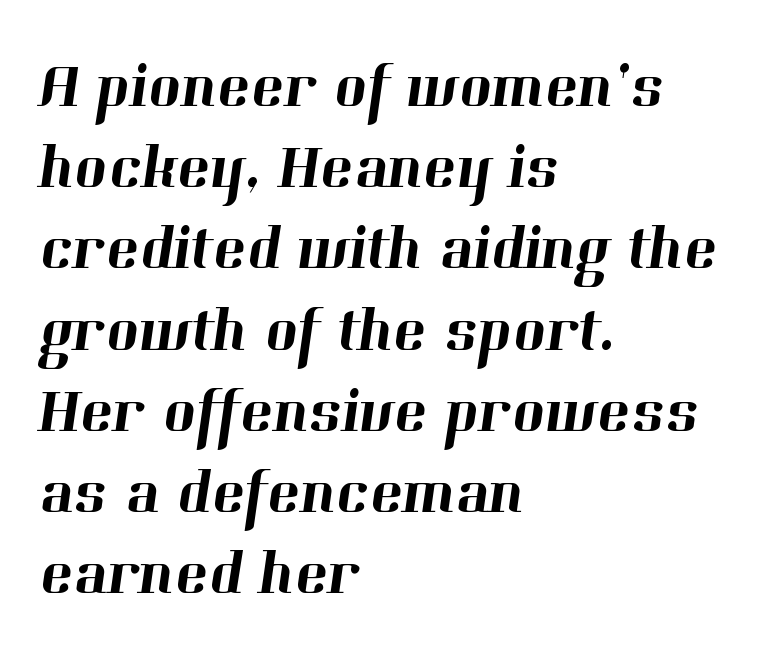
The letters advance in unequal steps, a hallmark of proportional type. Quick note: underline off. To sum up the face: it has serifs. Honestly, the letter spacing is just normal — you wouldn't notice it. The paragraph shown leans on its left margin. The line-height multiplier appears to be the usual default.
